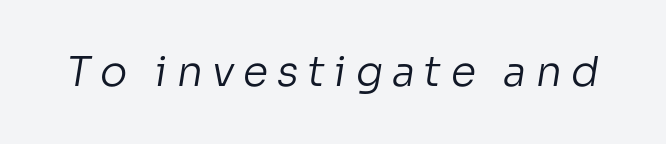
Substantial extra tracking has been applied to these lines. These lines are composed in type without serifs. Letters have the restrained weight of plain body copy at most. Plain, unruled lines of type. A typesetter would call this proportional, since set widths differ per character.
